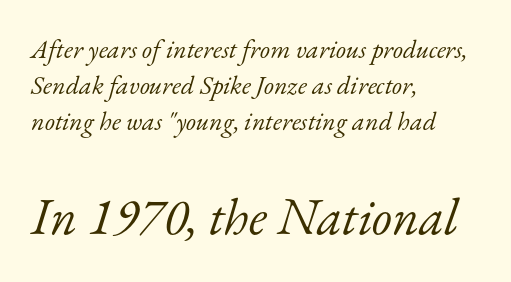
{"serif": "yes", "italic": "yes", "lean": "right", "slant_degrees": 17, "bold": "no", "weight": "light", "width": "normal", "stroke_contrast": "low", "x_height": "small", "monospaced": "no", "underline": "no", "align": "left", "line_spacing": "normal", "line_spacing_ratio": 1.39, "letter_spacing": "normal", "letter_spacing_em": 0.0, "larger_block": "second", "size_ratio": 2.0, "glyph_px": 52}
